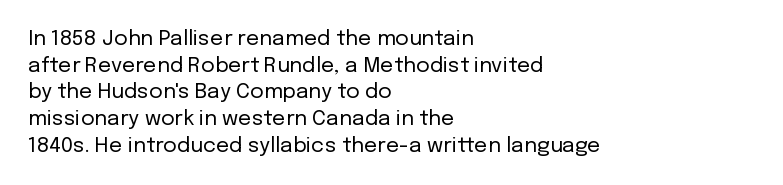
Q: Is the text bold? A: No.
Q: Is the text italic (slanted)? A: No, it is upright.
Q: Is the text underlined? A: No.
Q: How is the paragraph aligned? A: Left-aligned.
Q: Is the spacing between letters normal or unusually wide? A: Normal.
Q: Is the spacing between lines tight, normal or loose? A: Normal.
